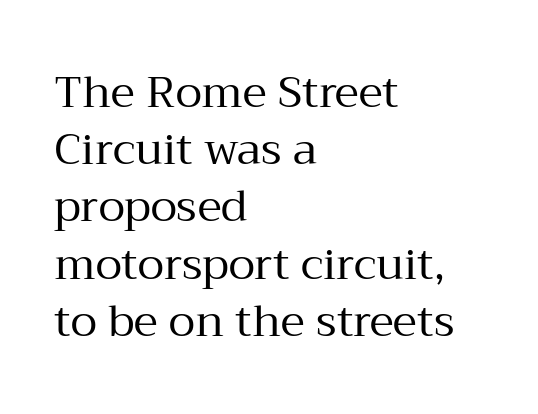
{"serif": "yes", "italic": "no", "bold": "no", "weight": "regular", "width": "normal", "stroke_contrast": "medium", "x_height": "medium", "monospaced": "no", "underline": "no", "align": "left", "line_spacing": "normal", "line_spacing_ratio": 1.3, "letter_spacing": "normal", "letter_spacing_em": 0.0, "glyph_px": 44}
